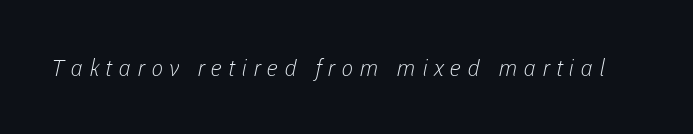
What stands out about the letter spacing? Its width — letters are far apart. Type without underlining. The letters look calm and open, with moderate or lighter stems.
